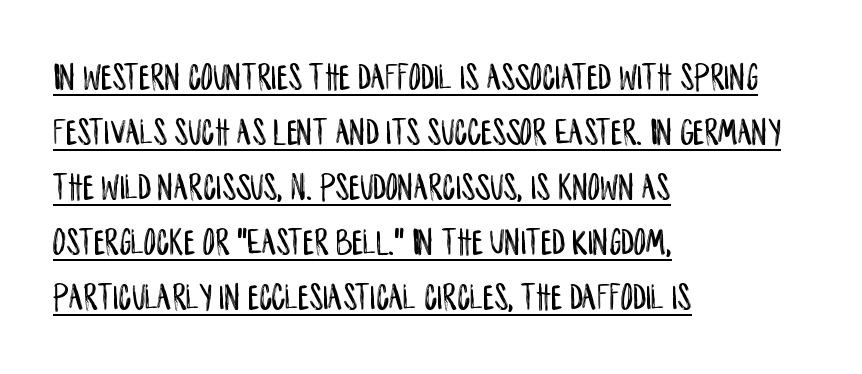
Posture: straight, roman, zero tilt. Notice how the passage keeps a crisp vertical edge on the left only. The string is rendered with underlining switched on. Students, note that the glyphs here touch the page at normal intervals. Regarding serifs, this sample does without them.
